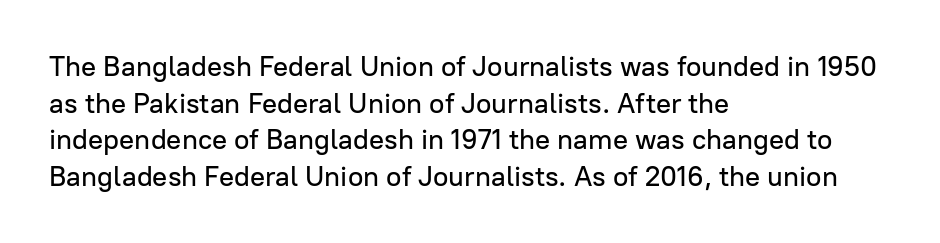
Is there any slant? The stems are plumb. Characters follow at the spacing the type designer built in. This rendering features lettering with no underline. Character widths vary here, with narrow letters taking less room than wide ones. Successive baselines arrive at the customary interval.
